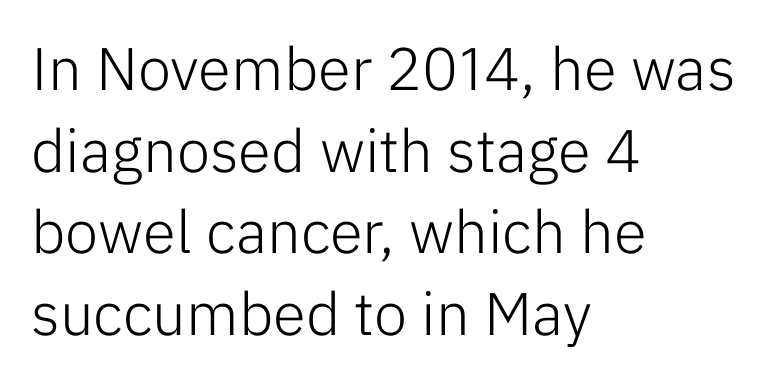
You could not count columns in this text — the font is proportionally spaced. Horizontally, the lines are justified to the leading edge only. No word sits above an underline. Normally led — the rows are evenly, conventionally spaced. Each letter's strokes conclude bluntly, with no projecting serifs. Heaviness? Minimal to ordinary, like unemphasized prose.
